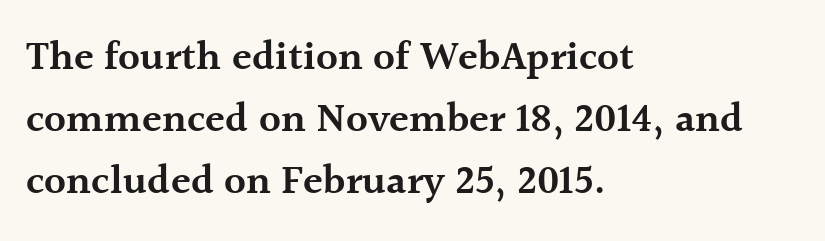
{"serif": "yes", "italic": "no", "bold": "semi", "weight": "semibold", "width": "normal", "x_height": "medium", "monospaced": "no", "underline": "no", "align": "left", "line_spacing": "normal", "line_spacing_ratio": 1.51, "letter_spacing": "normal", "letter_spacing_em": 0.0, "glyph_px": 41}
